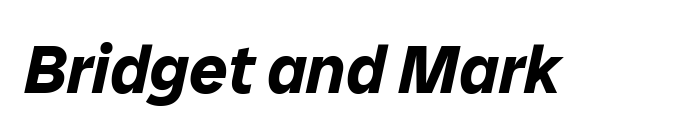
The image shows 68 px bold type, italic (leaning right); set normal letter spacing, not underlined; low stroke contrast and a medium x-height.
